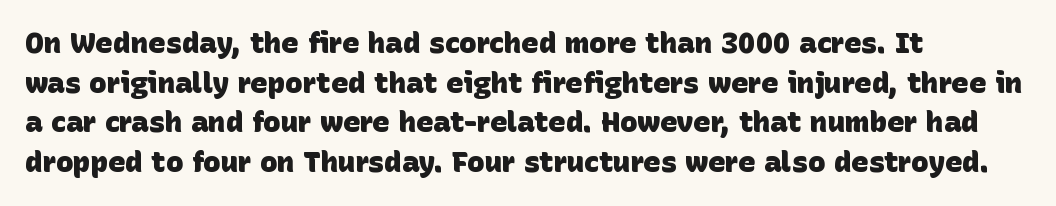
The setting favours the left margin, as ordinary paragraphs usually do. Unmarked baselines from the first word to the last. Thick stems and heavy bowls — unmistakably bold. You could not count columns in this text — the font is proportionally spaced. The typeface chosen for these lines omits serifs.
